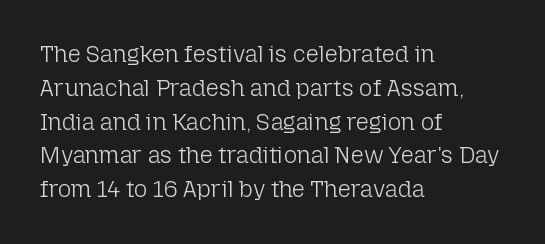
Q: Is the text bold? A: No.
Q: Is the text italic (slanted)? A: No, it is upright.
Q: Is the text underlined? A: No.
Q: How is the paragraph aligned? A: Left-aligned.
Q: Is the spacing between letters normal or unusually wide? A: Normal.
Q: Is the spacing between lines tight, normal or loose? A: Normal.
